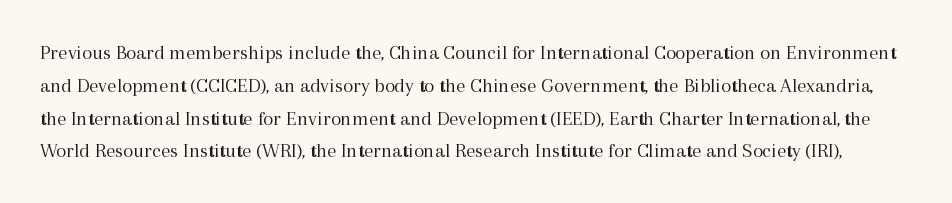
{"italic": "no", "bold": "no", "underline": "no", "line_spacing": "normal", "line_spacing_ratio": 1.56, "letter_spacing": "normal", "letter_spacing_em": 0.0, "glyph_px": 21}
